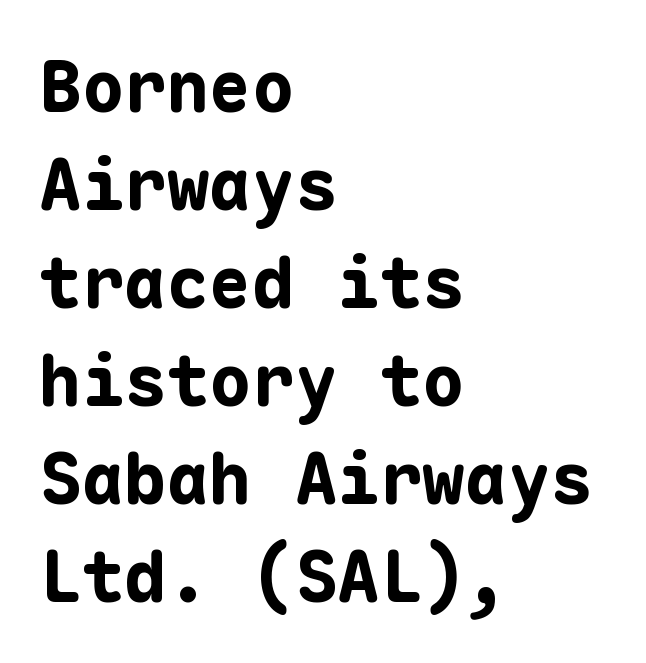
The strokes are fattened all the way to bold. Descenders are the only things crossing below the line. Baseline-to-baseline distance is the conventional proportion of letter height. How are the letters spaced? Ordinarily, with no added tracking. A classic flush-left, rag-right setting is used for this passage. This rendering employs a face without finishing strokes, i.e., a sans-serif.
